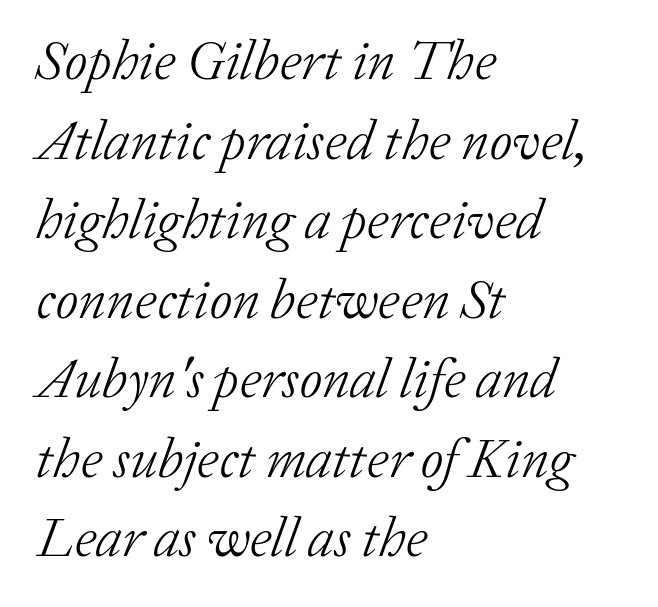
Q: Is the text bold? A: No.
Q: Is the text italic (slanted)? A: Yes, it leans right by about 20 degrees.
Q: Is the typeface a serif or a sans-serif typeface? A: Serif.
Q: Is the text underlined? A: No.
Q: How is the paragraph aligned? A: Left-aligned.
Q: Is the spacing between letters normal or unusually wide? A: Normal.
Q: Is the spacing between lines tight, normal or loose? A: Normal.
Q: Width (condensed, normal, or wide)? A: Normal.
Q: Stroke contrast? A: Low.
Q: x-height? A: Medium.
Q: Monospaced? A: No.
